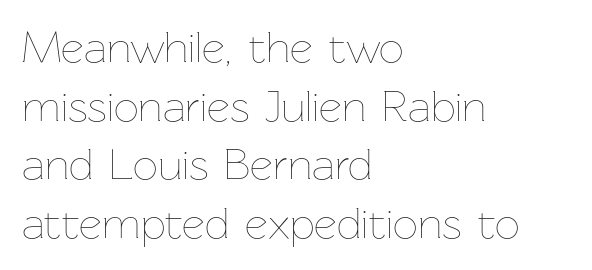
{"italic": "no", "bold": "no", "weight": "thin", "width": "normal", "stroke_contrast": "low", "x_height": "medium", "monospaced": "no", "underline": "no", "align": "left", "line_spacing": "normal", "line_spacing_ratio": 1.33, "letter_spacing": "normal", "letter_spacing_em": 0.0, "glyph_px": 44}
